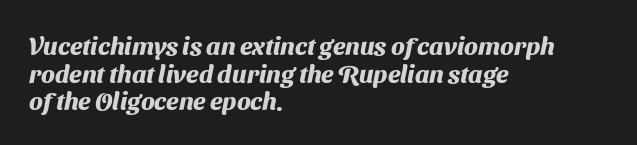
The image shows 25 px bold type; set left-aligned, tight line spacing (1.11x), normal letter spacing, not underlined.
